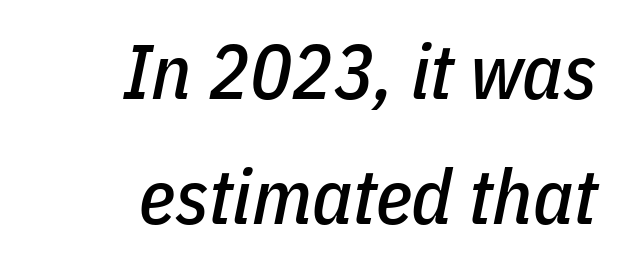
{"italic": "yes", "lean": "right", "slant_degrees": 11, "width": "condensed", "stroke_contrast": "low", "x_height": "medium", "monospaced": "no", "underline": "no", "align": "right", "line_spacing": "normal", "line_spacing_ratio": 1.62, "letter_spacing": "normal", "letter_spacing_em": 0.0, "glyph_px": 77}
